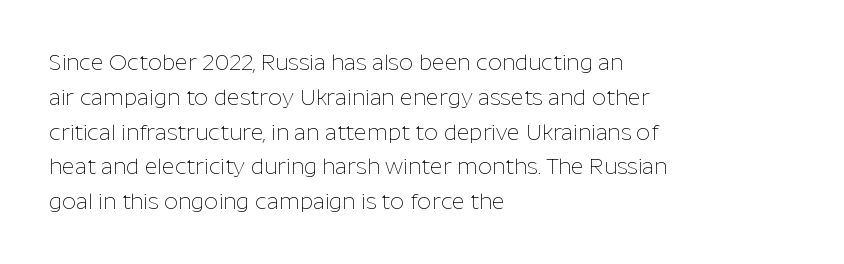
Q: Is the text bold? A: No.
Q: Is the text italic (slanted)? A: No, it is upright.
Q: Is the text underlined? A: No.
Q: How is the paragraph aligned? A: Left-aligned.
Q: Is the spacing between letters normal or unusually wide? A: Normal.
Q: Is the spacing between lines tight, normal or loose? A: Normal.
